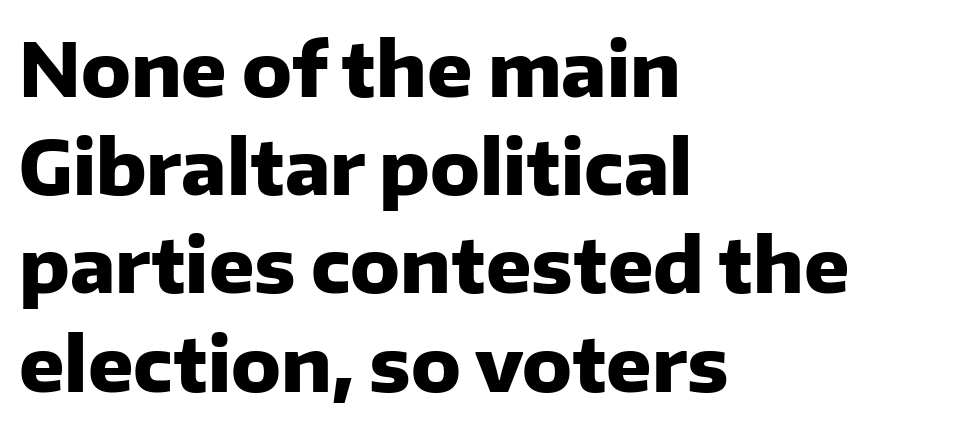
Q: Is the text bold? A: Yes.
Q: Is the text italic (slanted)? A: No, it is upright.
Q: Is the typeface a serif or a sans-serif typeface? A: Sans-serif.
Q: Is the text underlined? A: No.
Q: How is the paragraph aligned? A: Left-aligned.
Q: Is the spacing between letters normal or unusually wide? A: Normal.
Q: Is the spacing between lines tight, normal or loose? A: Normal.
Q: Width (condensed, normal, or wide)? A: Normal.
Q: Stroke contrast? A: Low.
Q: x-height? A: Medium.
Q: Monospaced? A: No.
